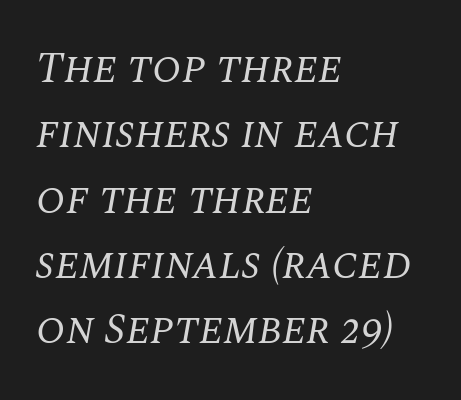
The image shows 43 px regular-weight serif type, italic (leaning right); set left-aligned, normal line spacing (1.52x), normal letter spacing, not underlined; medium stroke contrast and a large x-height.
